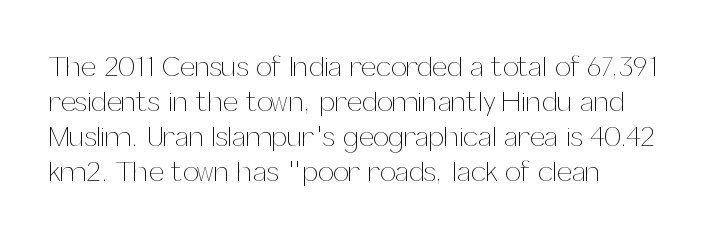
Q: Is the text bold? A: No.
Q: Is the text italic (slanted)? A: No, it is upright.
Q: Is the text underlined? A: No.
Q: How is the paragraph aligned? A: Left-aligned.
Q: Is the spacing between letters normal or unusually wide? A: Normal.
Q: Is the spacing between lines tight, normal or loose? A: Normal.
Q: Width (condensed, normal, or wide)? A: Normal.
Q: Stroke contrast? A: Medium.
Q: x-height? A: Medium.
Q: Monospaced? A: No.
